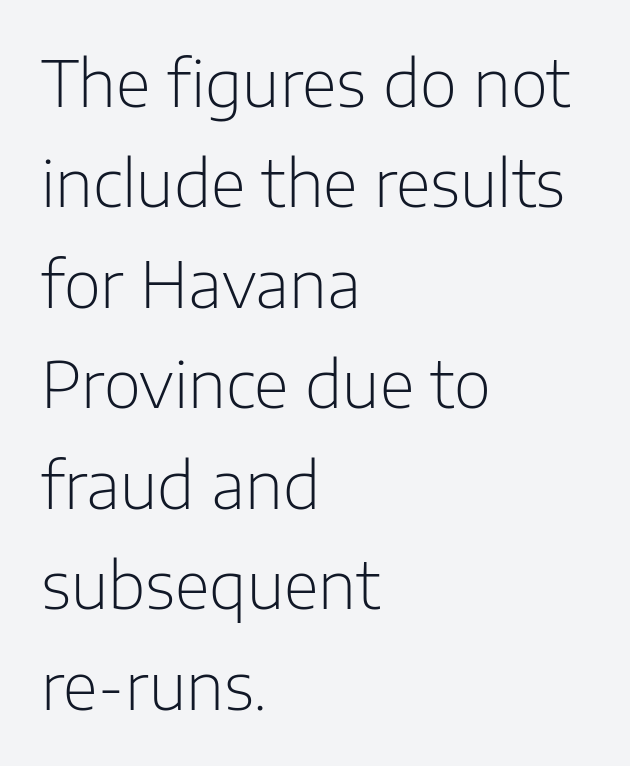
The passage is arranged the way most books set body copy — flush left. Counters stay open thanks to moderate or lighter strokes. A typesetter would call this leading conventional body-copy spacing. The rendering uses natural spacing where letterforms have individual widths. Regarding serifs, this sample does without them. No extra tracking has been applied to these lines.
